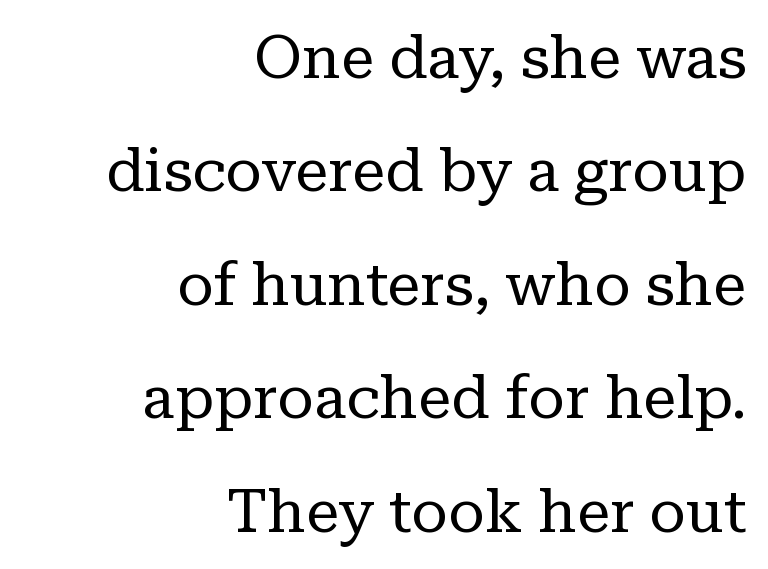
{"serif": "yes", "italic": "no", "bold": "no", "weight": "regular", "width": "normal", "stroke_contrast": "low", "x_height": "medium", "monospaced": "no", "underline": "no", "align": "right", "line_spacing_ratio": 1.89, "letter_spacing": "normal", "letter_spacing_em": 0.0, "glyph_px": 60}
